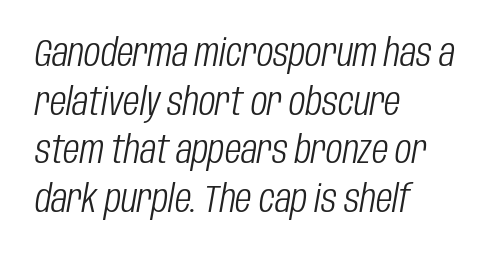
Quick note: underline off. The letters sit at their default tracking, neither squeezed nor spread. In CSS terms this would be text-align: left. The letterforms sit at book weight or below.
